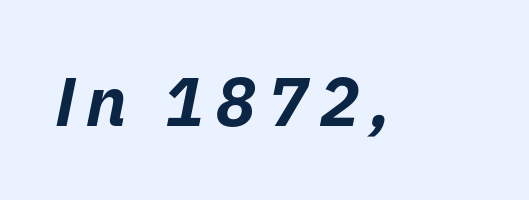
{"italic": "yes", "lean": "right", "slant_degrees": 11, "bold": "yes", "weight": "bold", "width": "normal", "stroke_contrast": "low", "x_height": "medium", "monospaced": "no", "underline": "no", "glyph_px": 69}
